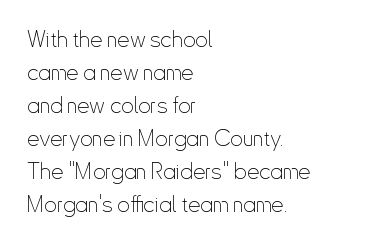
The image shows 22 px text type, upright; set left-aligned, normal line spacing (1.5x), normal letter spacing, not underlined.
